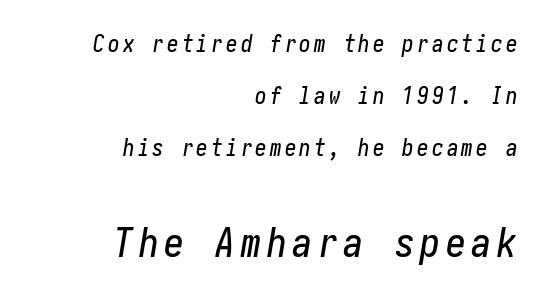
Q: Is the text italic (slanted)? A: Yes, it leans right by about 10 degrees.
Q: Is the text underlined? A: No.
Q: How is the paragraph aligned? A: Right-aligned.
Q: Is the spacing between lines tight, normal or loose? A: Loose.
Q: Which block of text is set in a larger size, the first (top) or the second (bottom)? A: The second (bottom) one.
Q: Width (condensed, normal, or wide)? A: Condensed.
Q: Stroke contrast? A: Low.
Q: x-height? A: Medium.
